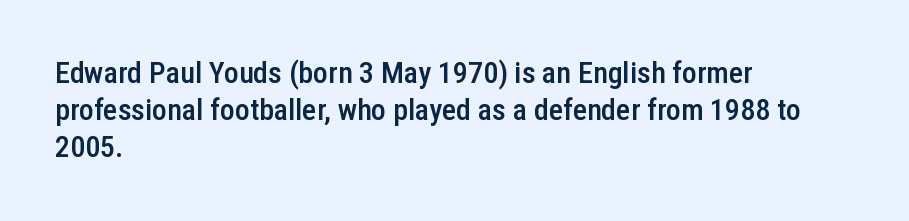
Q: Is the text bold? A: Semi-bold.
Q: Is the text italic (slanted)? A: No, it is upright.
Q: Is the typeface a serif or a sans-serif typeface? A: Sans-serif.
Q: Is the text underlined? A: No.
Q: How is the paragraph aligned? A: Left-aligned.
Q: Is the spacing between letters normal or unusually wide? A: Normal.
Q: Width (condensed, normal, or wide)? A: Condensed.
Q: Stroke contrast? A: Low.
Q: x-height? A: Medium.
Q: Monospaced? A: No.
